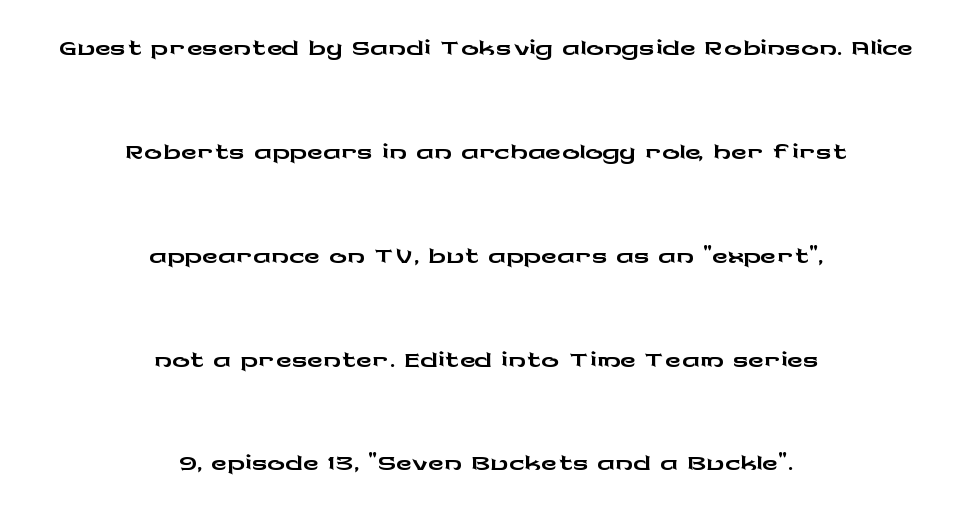
The image shows 44 px wide sans-serif type, upright; set centered, loose line spacing (2.36x), normal letter spacing, not underlined; low stroke contrast and a medium x-height.
